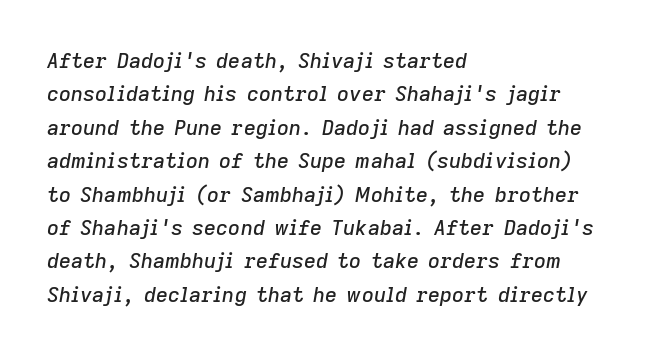
The image shows 21 px text type, italic (leaning right); set left-aligned, normal line spacing (1.59x), normal letter spacing, not underlined.
